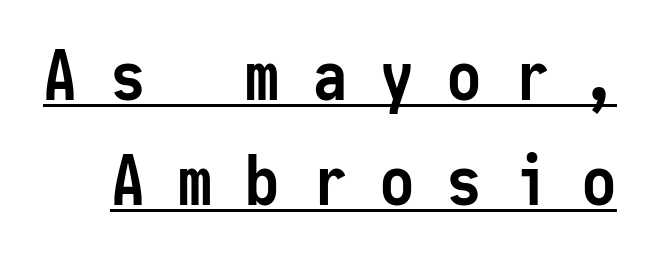
Q: Is the text bold? A: Yes.
Q: Is the text italic (slanted)? A: No, it is upright.
Q: Is the typeface a serif or a sans-serif typeface? A: Sans-serif.
Q: Is the text underlined? A: Yes.
Q: Is the spacing between letters normal or unusually wide? A: Unusually wide.
Q: Is the spacing between lines tight, normal or loose? A: Normal.
Q: Width (condensed, normal, or wide)? A: Condensed.
Q: Stroke contrast? A: Low.
Q: x-height? A: Medium.
Q: Monospaced? A: Yes.
